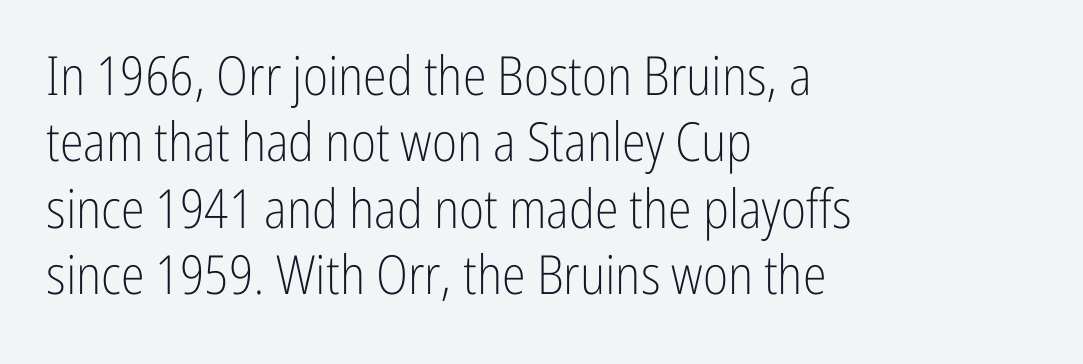
Q: Is the text bold? A: No.
Q: Is the text italic (slanted)? A: No, it is upright.
Q: Is the typeface a serif or a sans-serif typeface? A: Sans-serif.
Q: Is the text underlined? A: No.
Q: How is the paragraph aligned? A: Left-aligned.
Q: Is the spacing between letters normal or unusually wide? A: Normal.
Q: Width (condensed, normal, or wide)? A: Condensed.
Q: Stroke contrast? A: Low.
Q: x-height? A: Medium.
Q: Monospaced? A: No.
